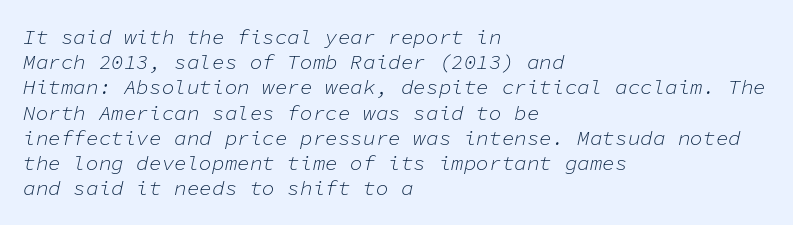
The image shows 21 px text type, italic (leaning right); set left-aligned, line spacing 1.2x, normal letter spacing, not underlined.
